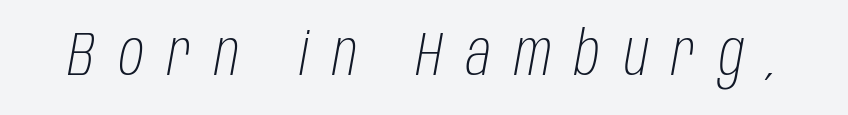
Bold? No — there's no thickening of the strokes. Bare-footed words on every line. Style check: oblique. These lines are rendered in a variable-pitch font. Honestly, the letter spacing is so wide it's the main thing you notice.
